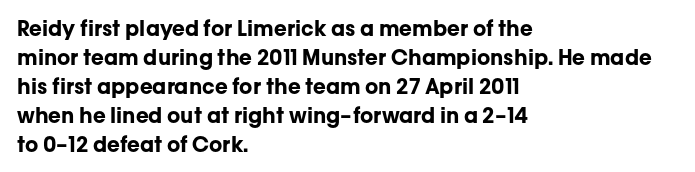
The image shows 21 px bold type, upright; set left-aligned, normal line spacing (1.38x), normal letter spacing, not underlined.
